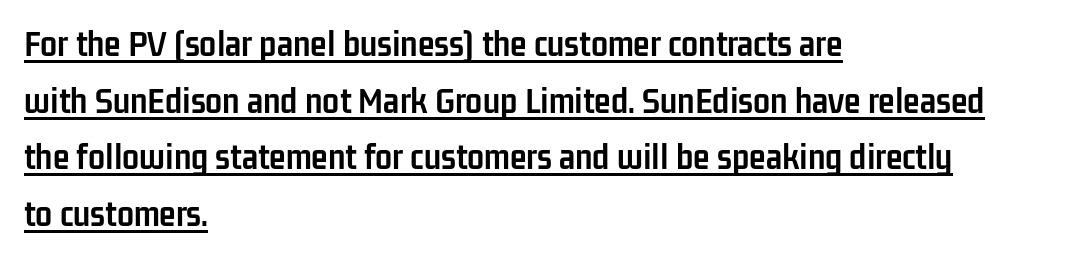
{"serif": "no", "italic": "no", "bold": "yes", "weight": "semibold", "width": "condensed", "stroke_contrast": "low", "x_height": "medium", "monospaced": "no", "underline": "yes", "align": "left", "line_spacing": "normal", "line_spacing_ratio": 1.49, "letter_spacing": "normal", "letter_spacing_em": 0.0, "glyph_px": 38}
